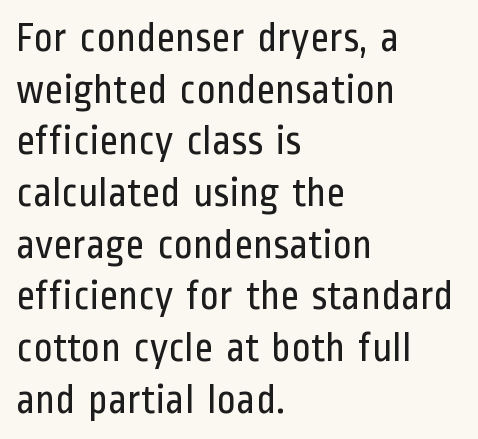
{"serif": "no", "italic": "no", "bold": "no", "weight": "regular", "width": "condensed", "stroke_contrast": "low", "x_height": "medium", "monospaced": "no", "underline": "no", "align": "left", "line_spacing": "normal", "line_spacing_ratio": 1.26, "letter_spacing": "normal", "letter_spacing_em": 0.0, "glyph_px": 41}
